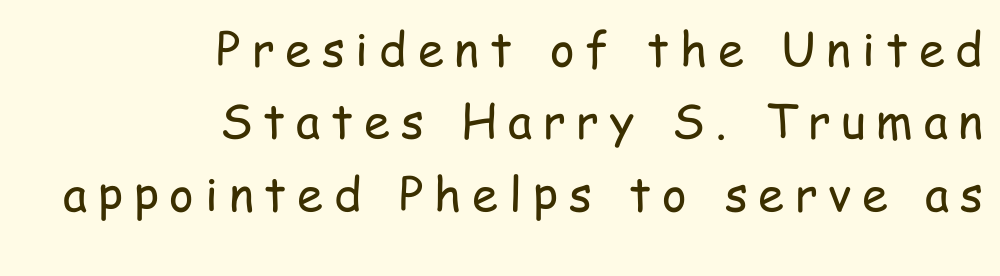
{"serif": "no", "italic": "no", "bold": "no", "weight": "regular", "width": "condensed", "stroke_contrast": "low", "x_height": "medium", "monospaced": "no", "underline": "no", "align": "right", "line_spacing": "normal", "line_spacing_ratio": 1.54, "letter_spacing": "wide", "letter_spacing_em": 0.23, "glyph_px": 47}
